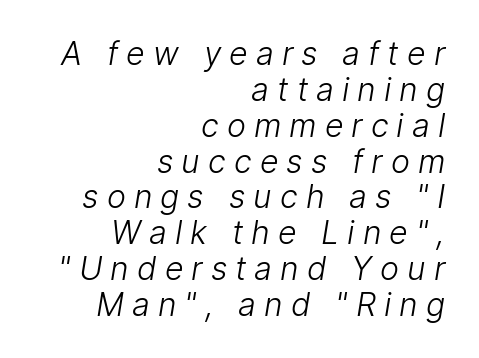
{"serif": "no", "bold": "no", "weight": "light", "width": "normal", "stroke_contrast": "low", "x_height": "medium", "monospaced": "no", "underline": "no", "align": "right", "line_spacing": "tight", "line_spacing_ratio": 1.12, "letter_spacing": "wide", "letter_spacing_em": 0.25, "glyph_px": 32}
